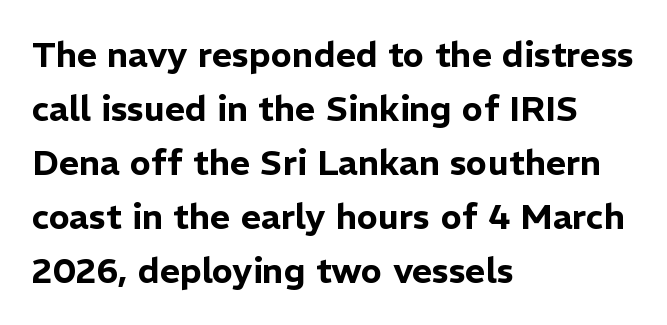
The image shows 35 px sans-serif type, upright; set left-aligned, normal line spacing (1.54x), normal letter spacing, not underlined; low stroke contrast and a medium x-height.
